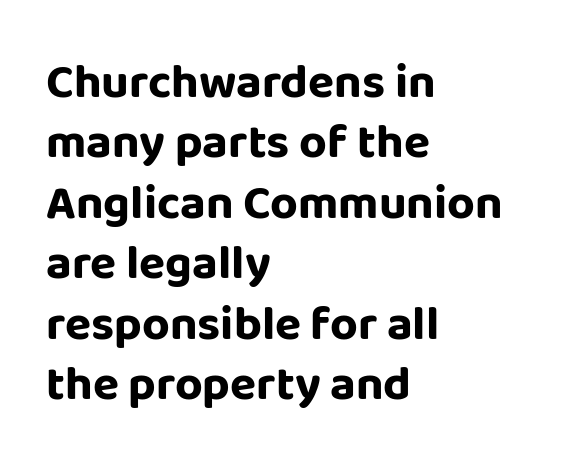
The letters advance in unequal steps, a hallmark of proportional type. No extra tracking has been applied to these lines. Are there feet on the stems? There aren't — it's a sans. The zone under the glyphs is completely vacant. Each new line begins a customary step beneath the previous one.
